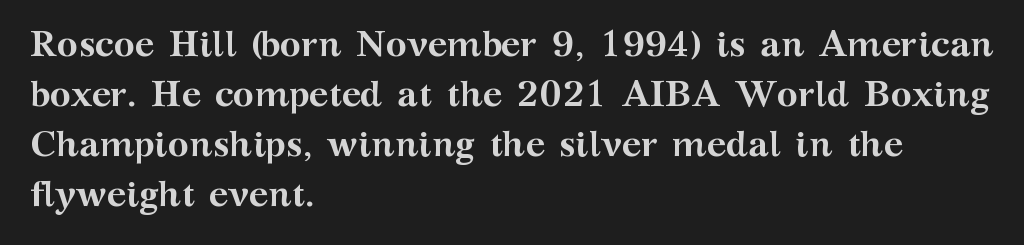
Q: Is the text bold? A: Yes.
Q: Is the text italic (slanted)? A: No, it is upright.
Q: Is the typeface a serif or a sans-serif typeface? A: Serif.
Q: Is the text underlined? A: No.
Q: How is the paragraph aligned? A: Left-aligned.
Q: Is the spacing between letters normal or unusually wide? A: Normal.
Q: Is the spacing between lines tight, normal or loose? A: Normal.
Q: Width (condensed, normal, or wide)? A: Wide.
Q: Stroke contrast? A: Medium.
Q: x-height? A: Medium.
Q: Monospaced? A: No.
